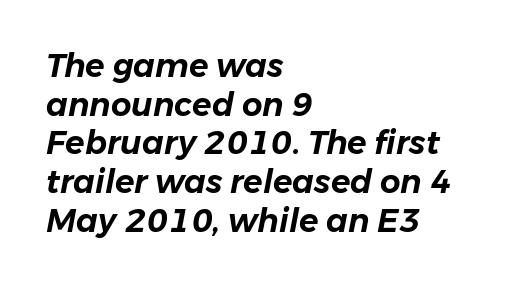
{"italic": "yes", "lean": "right", "slant_degrees": 11, "width": "normal", "stroke_contrast": "low", "x_height": "medium", "monospaced": "no", "underline": "no", "align": "left", "line_spacing_ratio": 1.21, "letter_spacing": "normal", "letter_spacing_em": 0.0, "glyph_px": 32}
